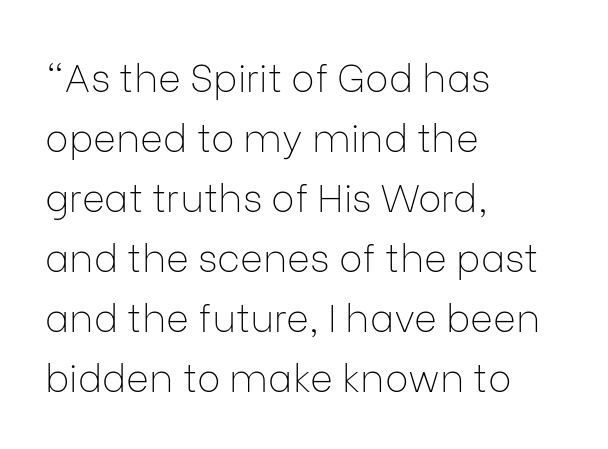
No chunkiness to these letters — they're not bold. Note: no serifs on the glyphs. Horizontally, the lines are justified to the leading edge only. Between one letter and the next there's only the usual sliver of space. A roman cut, with each character standing at attention. The area under the type is left untouched.
